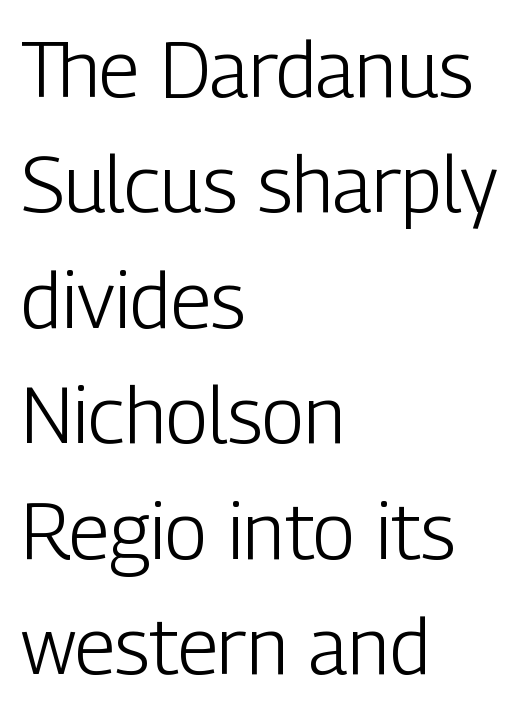
Q: Is the text bold? A: No.
Q: Is the text italic (slanted)? A: No, it is upright.
Q: Is the typeface a serif or a sans-serif typeface? A: Sans-serif.
Q: Is the text underlined? A: No.
Q: How is the paragraph aligned? A: Left-aligned.
Q: Is the spacing between letters normal or unusually wide? A: Normal.
Q: Is the spacing between lines tight, normal or loose? A: Normal.
Q: Width (condensed, normal, or wide)? A: Condensed.
Q: Stroke contrast? A: Low.
Q: x-height? A: Medium.
Q: Monospaced? A: No.
